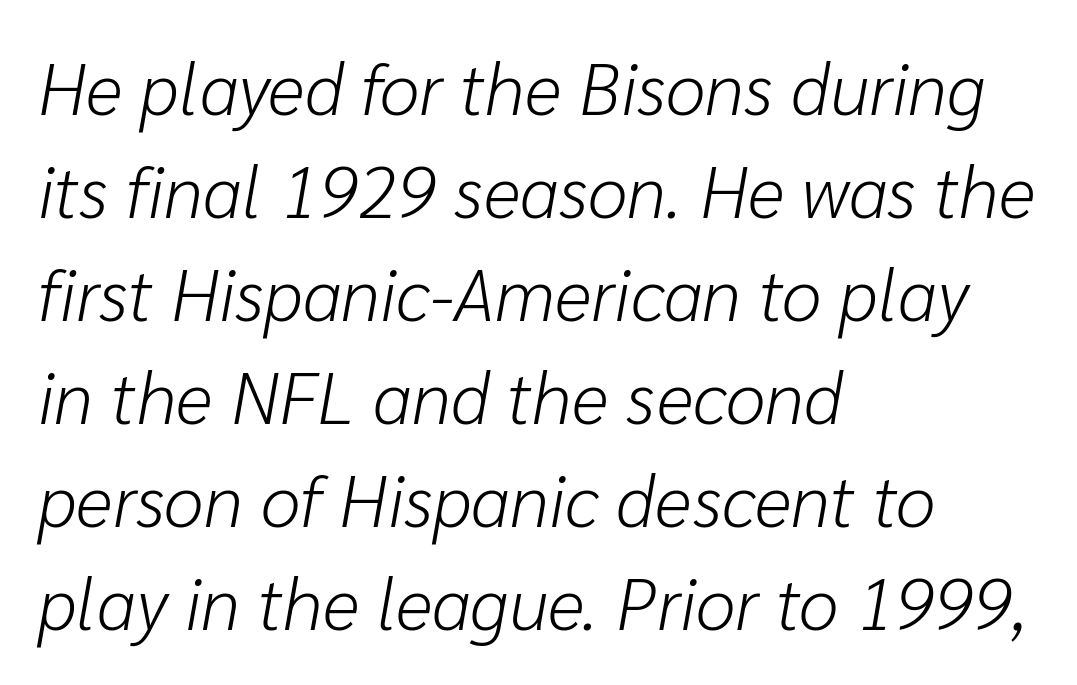
Q: Is the text bold? A: No.
Q: Is the text italic (slanted)? A: Yes, it leans right by about 10 degrees.
Q: Is the text underlined? A: No.
Q: How is the paragraph aligned? A: Left-aligned.
Q: Is the spacing between letters normal or unusually wide? A: Normal.
Q: Is the spacing between lines tight, normal or loose? A: Normal.
Q: Width (condensed, normal, or wide)? A: Normal.
Q: Stroke contrast? A: Low.
Q: x-height? A: Medium.
Q: Monospaced? A: No.
